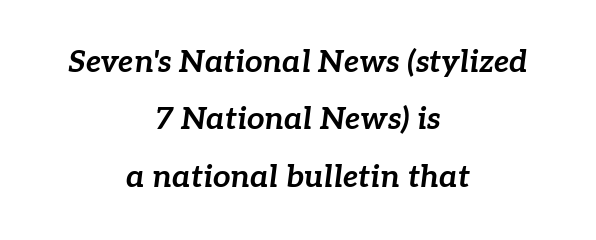
The area under the type is left untouched. Does extra space separate the letters? No, they use regular spacing. If you folded the block vertically in half, each line would mirror itself in length. The sample has been set heavy, in full bold. You could not count columns in this text — the font is proportionally spaced.
